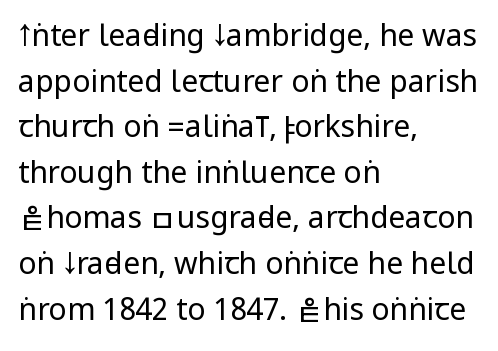
The image shows 30 px regular-weight, condensed sans-serif type, upright; set left-aligned, normal line spacing (1.52x), normal letter spacing, not underlined; low stroke contrast.
